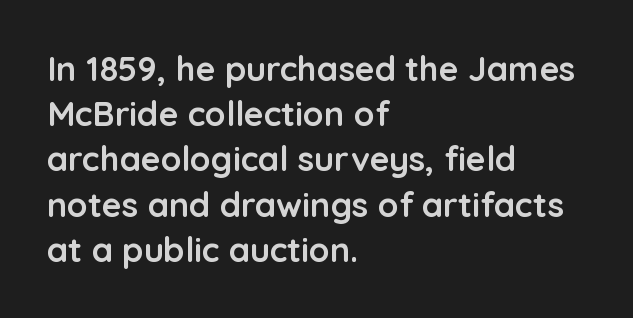
Underlining? Definitely not there. Posture: vertical. In terms of letterform style, serifs are entirely absent. In CSS terms this would be text-align: left.
